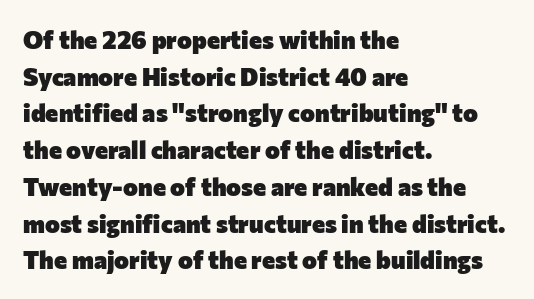
The image shows 25 px bold type, upright; set left-aligned, normal line spacing (1.47x), normal letter spacing, not underlined.
